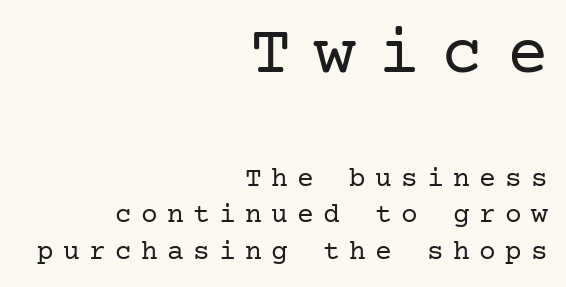
{"serif": "yes", "italic": "no", "bold": "no", "weight": "regular", "width": "normal", "stroke_contrast": "low", "x_height": "medium", "underline": "no", "align": "right", "line_spacing": "normal", "line_spacing_ratio": 1.31, "letter_spacing": "wide", "letter_spacing_em": 0.33, "larger_block": "first", "size_ratio": 2.46, "glyph_px": 69}
